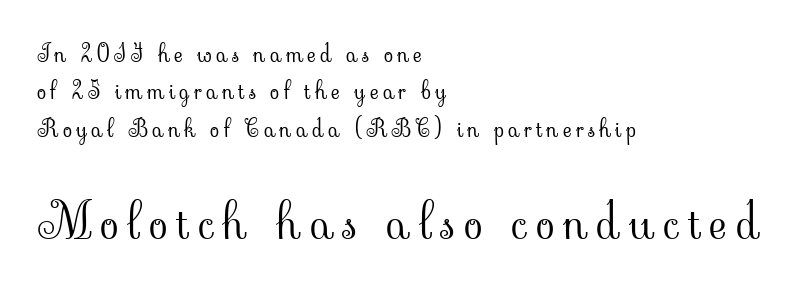
{"serif": "yes", "italic": "no", "bold": "no", "weight": "light", "width": "normal", "stroke_contrast": "low", "x_height": "small", "monospaced": "no", "underline": "no", "align": "left", "line_spacing": "normal", "line_spacing_ratio": 1.56, "larger_block": "second", "size_ratio": 2.04, "glyph_px": 49}
